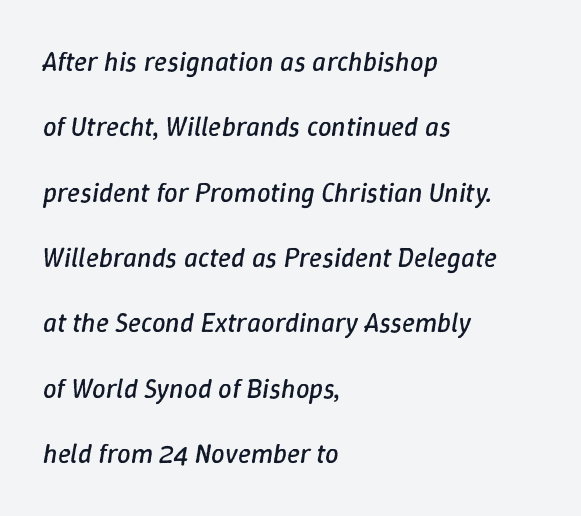
The image shows 27 px text type, italic (leaning right); set left-aligned, loose line spacing (2.42x), normal letter spacing, not underlined.
